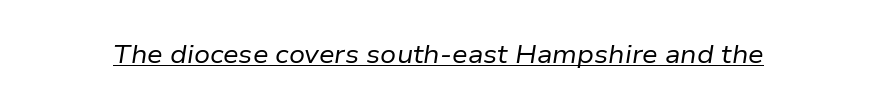
{"italic": "yes", "lean": "right", "slant_degrees": 9, "bold": "no", "underline": "yes", "letter_spacing": "normal", "letter_spacing_em": 0.0, "glyph_px": 25}
